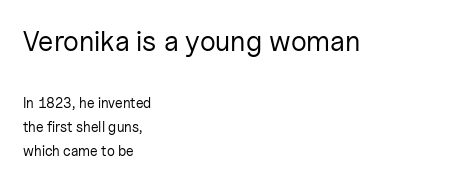
{"serif": "no", "italic": "no", "bold": "no", "weight": "regular", "width": "normal", "stroke_contrast": "low", "x_height": "medium", "monospaced": "no", "underline": "no", "align": "left", "line_spacing_ratio": 1.73, "letter_spacing": "normal", "letter_spacing_em": 0.0, "larger_block": "first", "size_ratio": 2.0, "glyph_px": 28}
